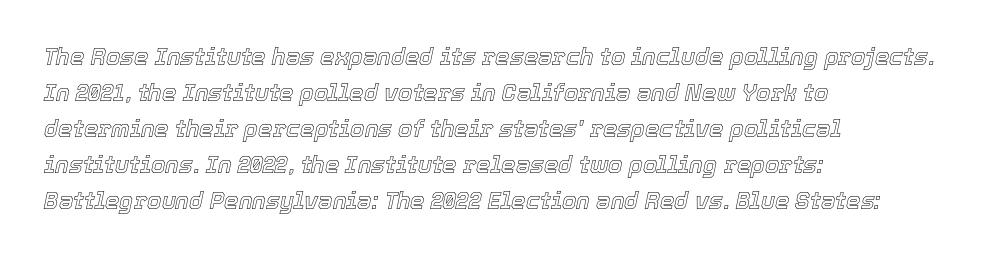
{"italic": "yes", "lean": "right", "slant_degrees": 12, "underline": "no", "align": "left", "line_spacing": "normal", "line_spacing_ratio": 1.56, "letter_spacing": "normal", "letter_spacing_em": 0.0, "glyph_px": 23}
